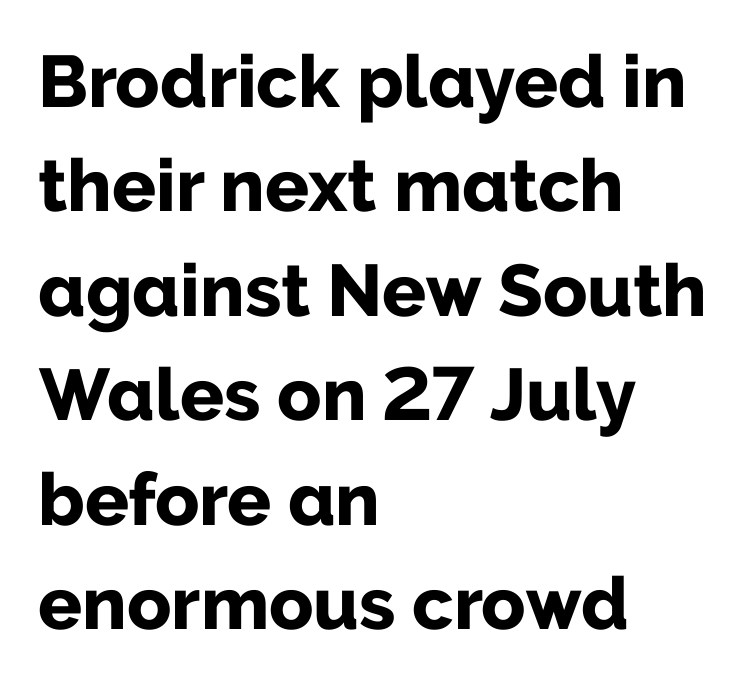
{"serif": "no", "italic": "no", "bold": "yes", "weight": "bold", "width": "normal", "stroke_contrast": "low", "x_height": "medium", "monospaced": "no", "underline": "no", "align": "left", "line_spacing": "normal", "line_spacing_ratio": 1.43, "letter_spacing": "normal", "letter_spacing_em": 0.0, "glyph_px": 73}
